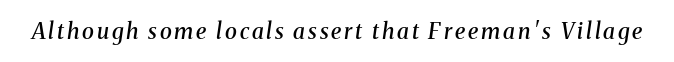
The image shows 22 px text type, italic (leaning right); set not underlined.
